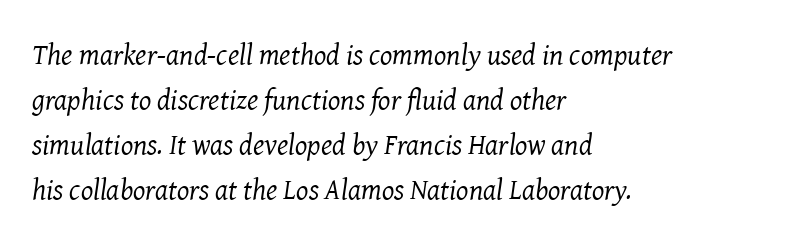
The image shows 29 px regular-weight serif type, italic (leaning right); set left-aligned, normal line spacing (1.55x), normal letter spacing, not underlined; medium stroke contrast and a medium x-height.
